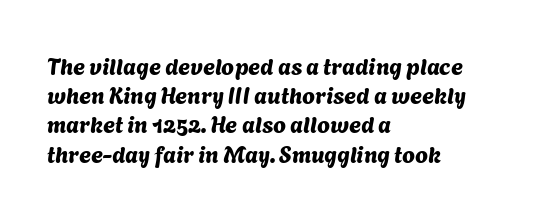
The image shows 23 px text type; set left-aligned, normal line spacing (1.27x), normal letter spacing, not underlined.
